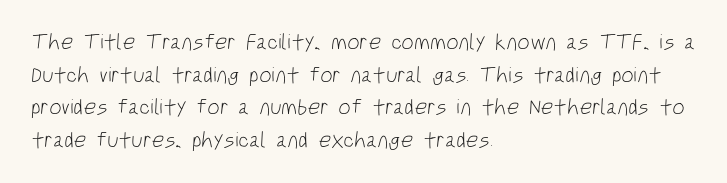
Q: Is the text bold? A: No.
Q: Is the text underlined? A: No.
Q: How is the paragraph aligned? A: Left-aligned.
Q: Is the spacing between letters normal or unusually wide? A: Normal.
Q: Is the spacing between lines tight, normal or loose? A: Normal.
